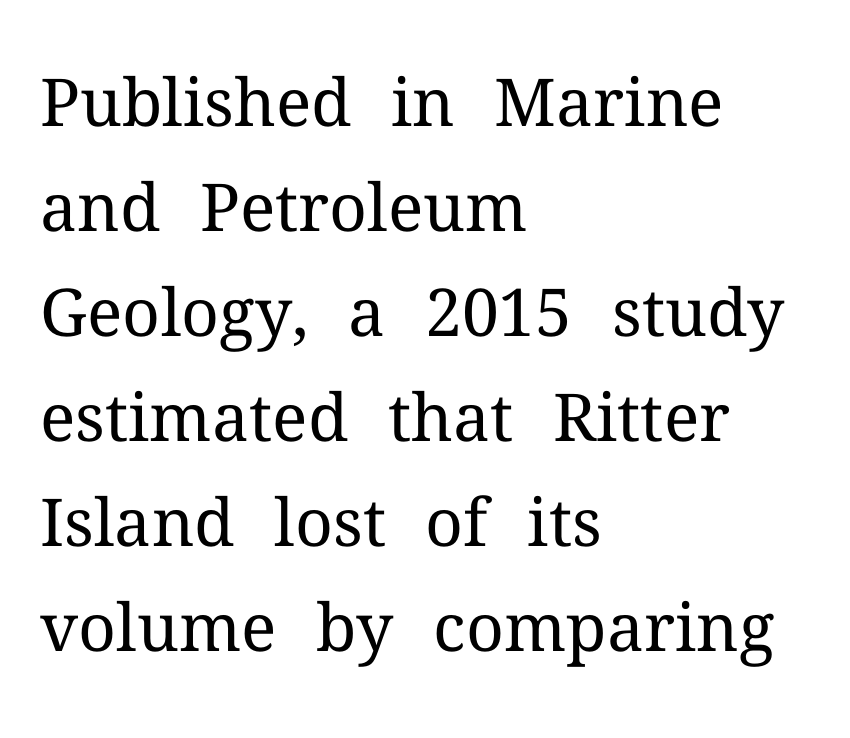
The image shows 66 px regular-weight serif type, upright; set left-aligned, normal line spacing (1.59x), normal letter spacing, not underlined; medium stroke contrast and a medium x-height.
